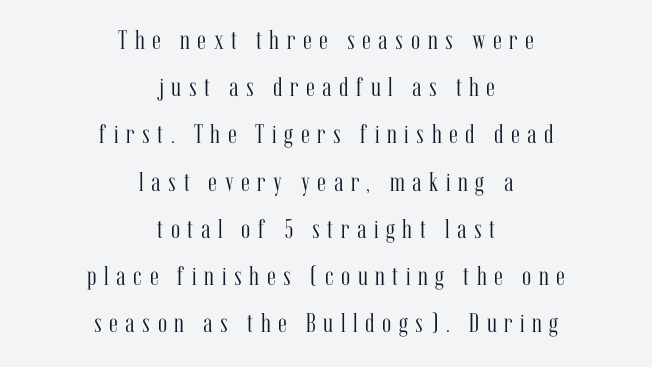
The image shows 27 px text type, upright; set centered, line spacing 1.75x, unusually wide letter spacing (+0.28 em), not underlined.
